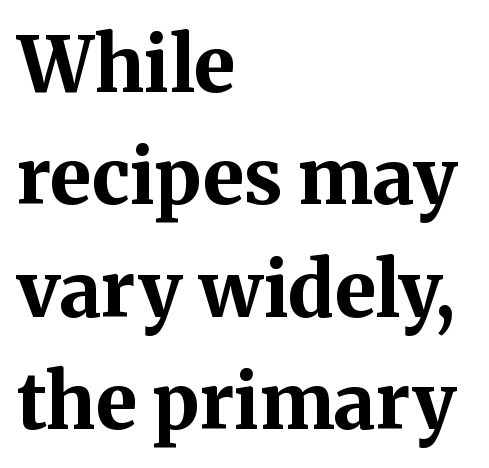
The image shows 76 px bold serif type, upright; set left-aligned, normal line spacing (1.48x), normal letter spacing, not underlined; medium stroke contrast and a medium x-height.
